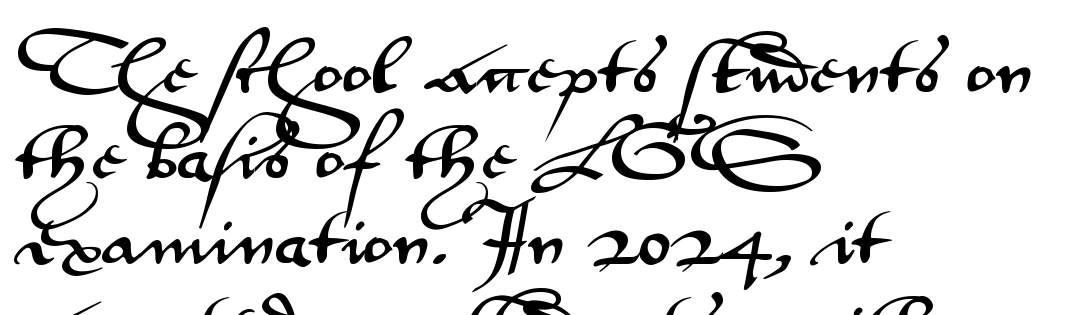
The image shows 63 px wide sans-serif type; set left-aligned, normal line spacing (1.36x), normal letter spacing, not underlined; medium stroke contrast and a small x-height.
